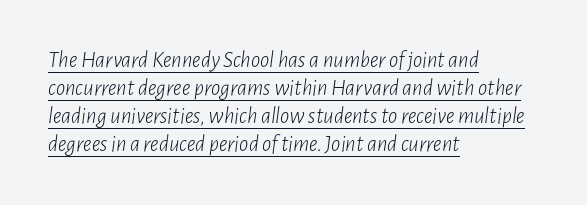
The image shows 23 px text type, italic (leaning right); set left-aligned, line spacing 1.22x, normal letter spacing, underlined.
